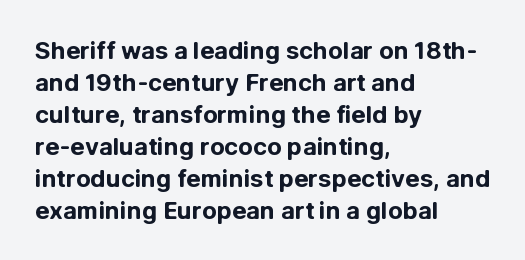
Q: Is the text bold? A: Yes.
Q: Is the text italic (slanted)? A: No, it is upright.
Q: Is the text underlined? A: No.
Q: How is the paragraph aligned? A: Left-aligned.
Q: Is the spacing between letters normal or unusually wide? A: Normal.
Q: Is the spacing between lines tight, normal or loose? A: Normal.
